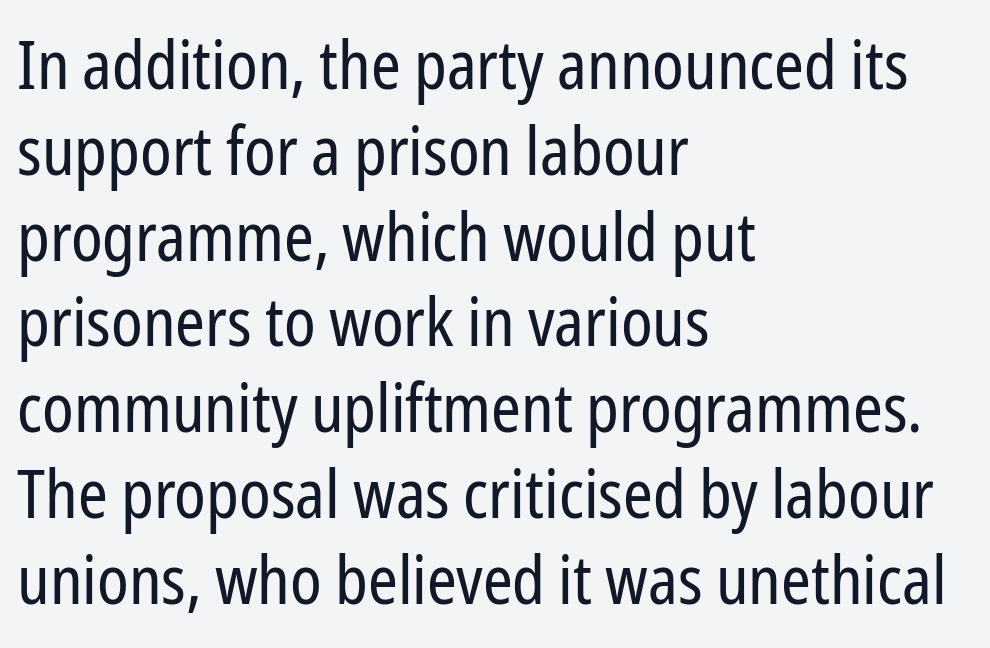
Q: Is the text bold? A: No.
Q: Is the text italic (slanted)? A: No, it is upright.
Q: Is the typeface a serif or a sans-serif typeface? A: Sans-serif.
Q: Is the text underlined? A: No.
Q: How is the paragraph aligned? A: Left-aligned.
Q: Is the spacing between letters normal or unusually wide? A: Normal.
Q: Is the spacing between lines tight, normal or loose? A: Normal.
Q: Width (condensed, normal, or wide)? A: Condensed.
Q: Stroke contrast? A: Low.
Q: x-height? A: Medium.
Q: Monospaced? A: No.
